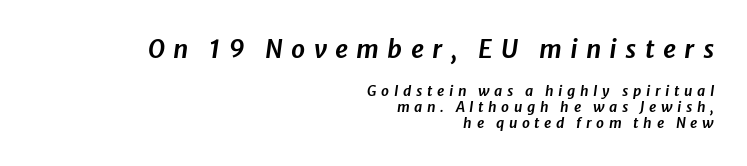
Is the lower block the larger one? No — the upper block carries the bigger type. Is the block centered? No — it sits flush against the right margin. The glyphs look as if they've been sheared to an angle. Letter spacing: wide. Descenders are the only things crossing below the line.
